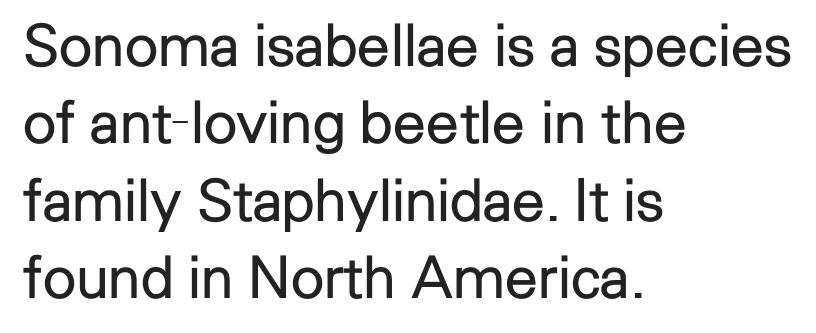
Q: Is the text bold? A: No.
Q: Is the text italic (slanted)? A: No, it is upright.
Q: Is the typeface a serif or a sans-serif typeface? A: Sans-serif.
Q: Is the text underlined? A: No.
Q: How is the paragraph aligned? A: Left-aligned.
Q: Is the spacing between letters normal or unusually wide? A: Normal.
Q: Is the spacing between lines tight, normal or loose? A: Normal.
Q: Width (condensed, normal, or wide)? A: Normal.
Q: Stroke contrast? A: Low.
Q: x-height? A: Medium.
Q: Monospaced? A: No.
